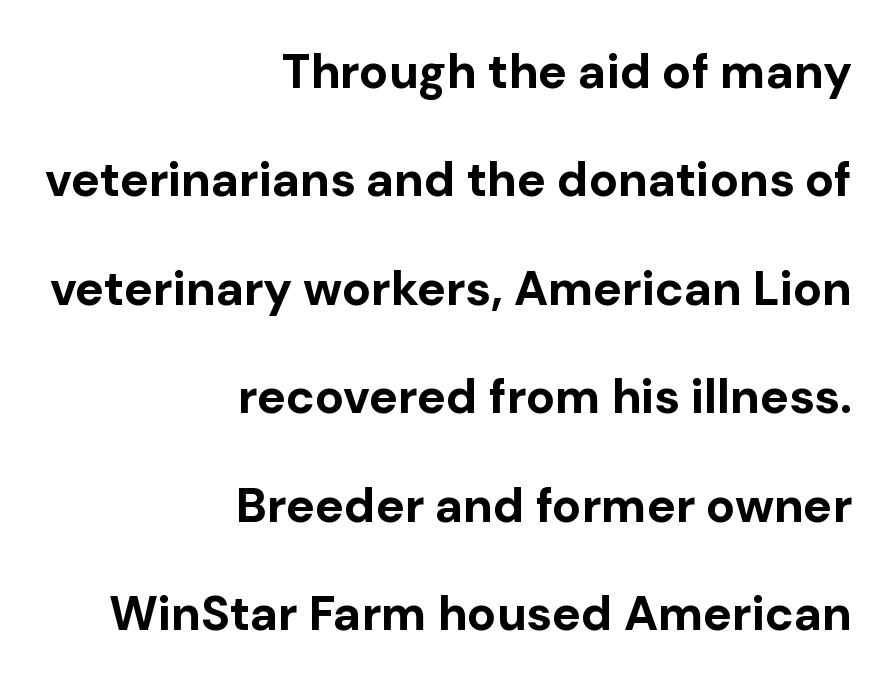
The image shows 48 px bold sans-serif type, upright; set right-aligned, loose line spacing (2.26x), normal letter spacing, not underlined; low stroke contrast and a medium x-height.
